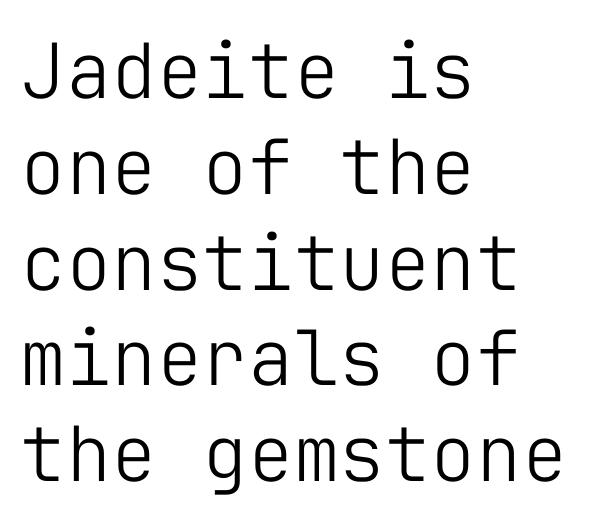
The image shows 76 px light sans-serif type, upright, monospaced; set left-aligned, normal line spacing (1.26x), normal letter spacing, not underlined; low stroke contrast and a medium x-height.
